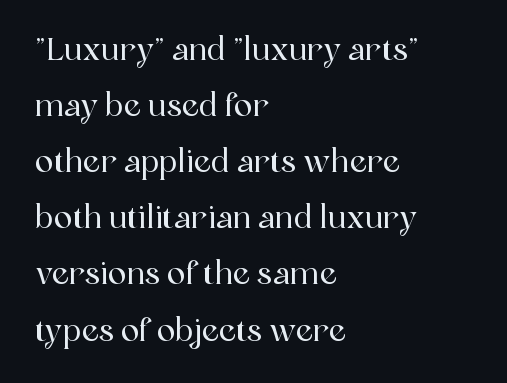
{"serif": "yes", "italic": "no", "width": "normal", "x_height": "medium", "monospaced": "no", "underline": "no", "align": "left", "line_spacing_ratio": 1.81, "letter_spacing": "normal", "letter_spacing_em": 0.0, "glyph_px": 31}
